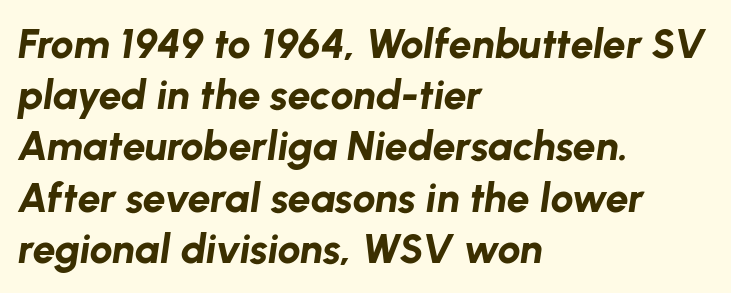
Q: Is the text bold? A: Yes.
Q: Is the text italic (slanted)? A: Yes, it leans right by about 8 degrees.
Q: Is the text underlined? A: No.
Q: How is the paragraph aligned? A: Left-aligned.
Q: Is the spacing between letters normal or unusually wide? A: Normal.
Q: Is the spacing between lines tight, normal or loose? A: Normal.
Q: Width (condensed, normal, or wide)? A: Normal.
Q: Stroke contrast? A: Low.
Q: x-height? A: Medium.
Q: Monospaced? A: No.
